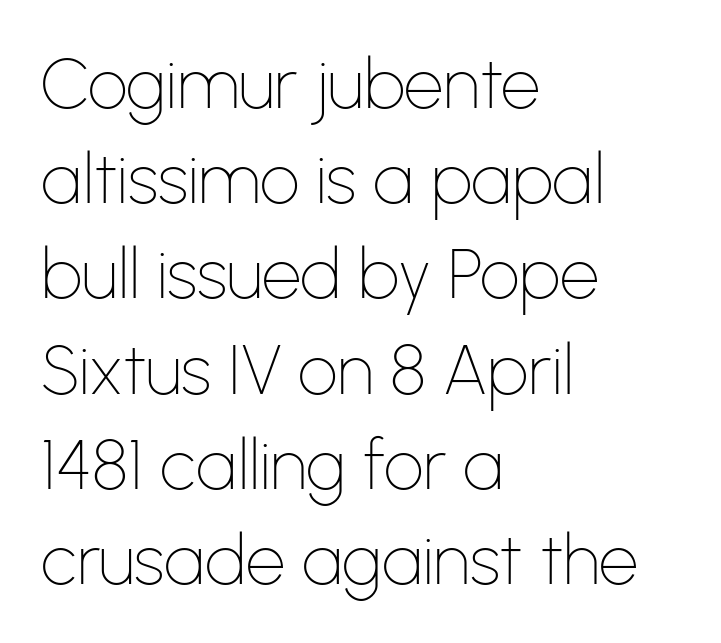
{"serif": "no", "italic": "no", "bold": "no", "weight": "thin", "width": "normal", "stroke_contrast": "low", "x_height": "medium", "monospaced": "no", "underline": "no", "align": "left", "line_spacing": "normal", "line_spacing_ratio": 1.36, "letter_spacing": "normal", "letter_spacing_em": 0.0, "glyph_px": 70}
